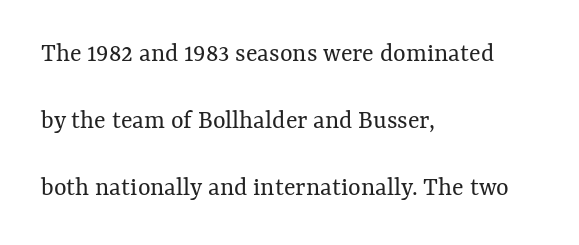
Q: Is the text bold? A: No.
Q: Is the text italic (slanted)? A: No, it is upright.
Q: Is the text underlined? A: No.
Q: How is the paragraph aligned? A: Left-aligned.
Q: Is the spacing between letters normal or unusually wide? A: Normal.
Q: Is the spacing between lines tight, normal or loose? A: Loose.
